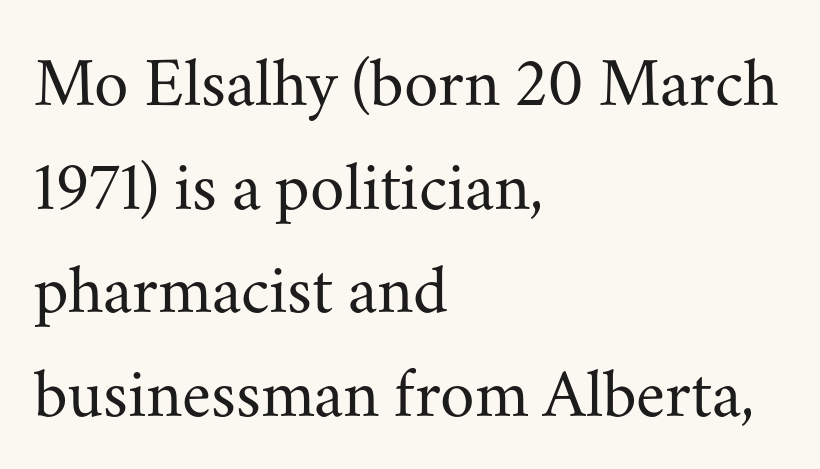
{"serif": "yes", "italic": "no", "bold": "no", "weight": "regular", "width": "normal", "stroke_contrast": "medium", "x_height": "small", "monospaced": "no", "underline": "no", "align": "left", "line_spacing": "normal", "line_spacing_ratio": 1.48, "letter_spacing": "normal", "letter_spacing_em": 0.0, "glyph_px": 70}
